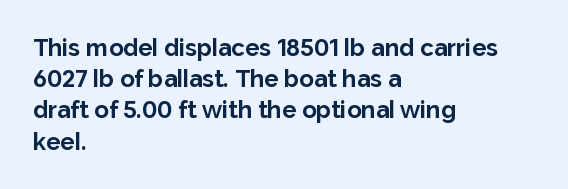
Q: Is the text bold? A: Yes.
Q: Is the text italic (slanted)? A: No, it is upright.
Q: Is the text underlined? A: No.
Q: How is the paragraph aligned? A: Left-aligned.
Q: Is the spacing between letters normal or unusually wide? A: Normal.
Q: Is the spacing between lines tight, normal or loose? A: Normal.
